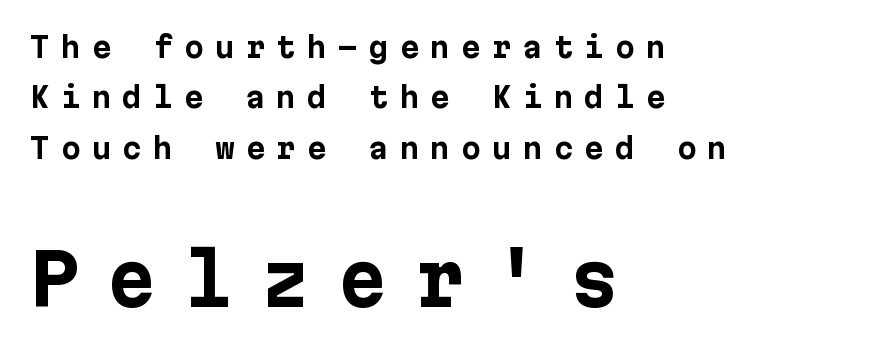
Tall strokes in this sample are plumb rather than angled. The characters display no serif detailing; their extremities are plain. In this sample the second text group is rendered at the bigger scale. Decoration check: the copy has no underline.
